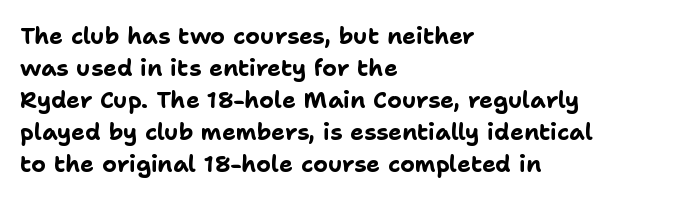
Q: Is the text bold? A: Yes.
Q: Is the text italic (slanted)? A: No, it is upright.
Q: Is the text underlined? A: No.
Q: How is the paragraph aligned? A: Left-aligned.
Q: Is the spacing between letters normal or unusually wide? A: Normal.
Q: Is the spacing between lines tight, normal or loose? A: Normal.
